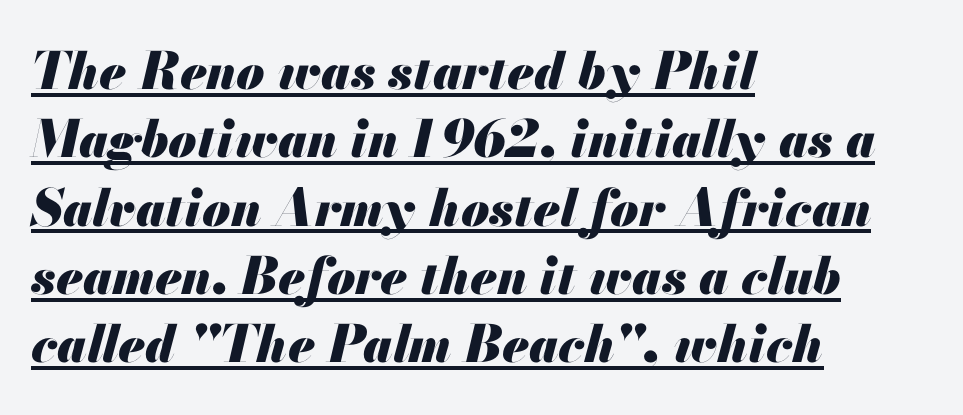
You'd pick this weight for a headline — it's a proper bold. Looks like regular typesetting: each glyph gets only the width it needs. If you drew a ruler down the left edge, every line would touch it. Default kerning and tracking; the words read as compact shapes. Slant detected: the letters are inclined.
